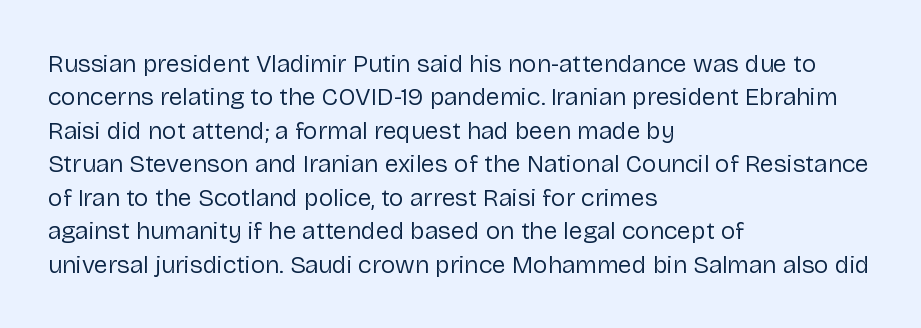
Notice how the stems are strictly vertical — no italics here. Clear beneath every line of the passage. Compared with typical paragraphs, the rows here are spaced about the same. The letters look calm and open, with moderate or lighter stems. Spacing between characters is what you'd get straight out of the box.
